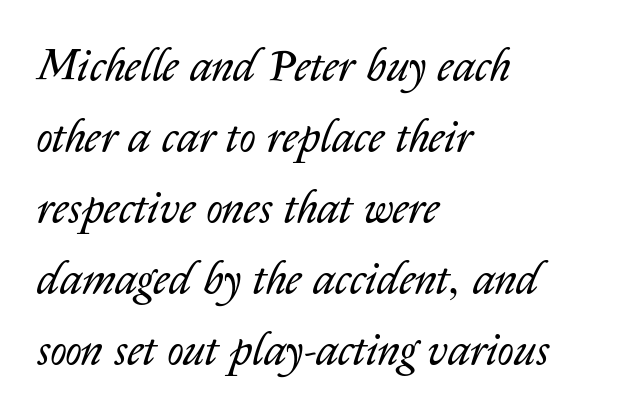
{"italic": "yes", "lean": "right", "slant_degrees": 14, "bold": "no", "weight": "regular", "width": "normal", "stroke_contrast": "low", "x_height": "medium", "monospaced": "no", "underline": "no", "align": "left", "line_spacing": "normal", "line_spacing_ratio": 1.58, "letter_spacing": "normal", "letter_spacing_em": 0.0, "glyph_px": 45}
